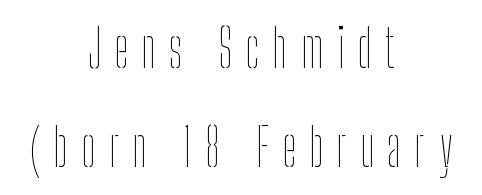
Quick note: not italic, upright. Compared with typical body copy, the letter spacing here is much looser. If you folded the block vertically in half, each line would mirror itself in length. Counters stay open thanks to moderate or lighter strokes.
